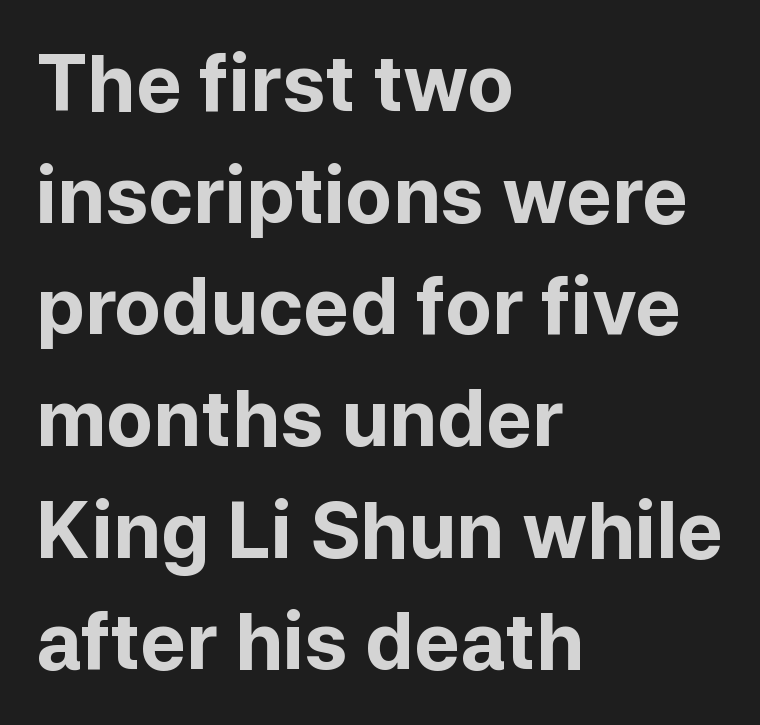
Q: Is the text bold? A: Yes.
Q: Is the text italic (slanted)? A: No, it is upright.
Q: Is the typeface a serif or a sans-serif typeface? A: Sans-serif.
Q: Is the text underlined? A: No.
Q: How is the paragraph aligned? A: Left-aligned.
Q: Is the spacing between letters normal or unusually wide? A: Normal.
Q: Is the spacing between lines tight, normal or loose? A: Normal.
Q: Width (condensed, normal, or wide)? A: Normal.
Q: Stroke contrast? A: Low.
Q: x-height? A: Medium.
Q: Monospaced? A: No.
